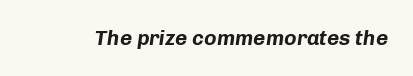
The image shows 21 px bold type, italic (leaning right); set normal letter spacing, not underlined.
